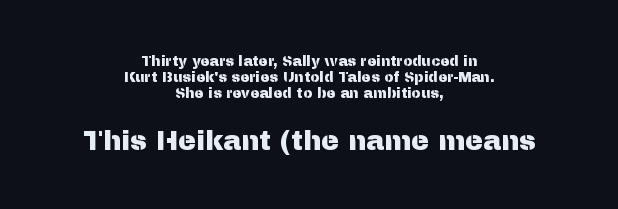
Q: Is the text italic (slanted)? A: No, it is upright.
Q: Is the text underlined? A: No.
Q: How is the paragraph aligned? A: Centered.
Q: Is the spacing between letters normal or unusually wide? A: Normal.
Q: Is the spacing between lines tight, normal or loose? A: Tight.
Q: Which block of text is set in a larger size, the first (top) or the second (bottom)? A: The second (bottom) one.
